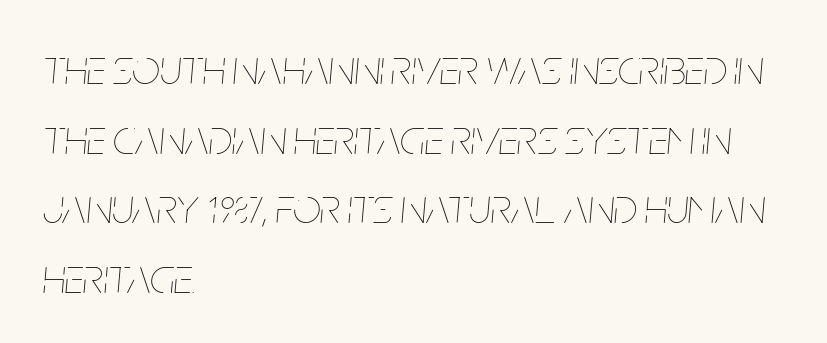
Just letters on the line, the space beneath them empty. The space between consecutive lines is moderate. Character widths vary here, with narrow letters taking less room than wide ones. In terms of letterspacing, this is plain default setting. The typesetter chose a ragged-right arrangement here.
